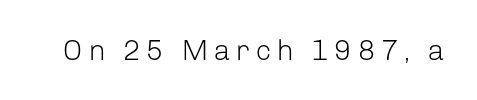
Q: Is the text bold? A: No.
Q: Is the text italic (slanted)? A: No, it is upright.
Q: Is the typeface a serif or a sans-serif typeface? A: Sans-serif.
Q: Is the text underlined? A: No.
Q: Width (condensed, normal, or wide)? A: Normal.
Q: Stroke contrast? A: Low.
Q: x-height? A: Medium.
Q: Monospaced? A: No.
